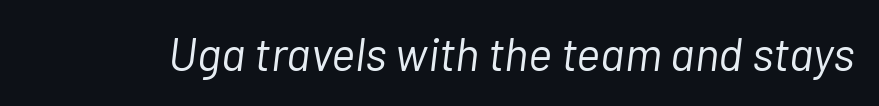
Spacing verdict: proportional, widths tailored to each character. Look at the tracking — it's just the regular setting, nothing added. No word sits above an underline. Every character sits at an angle, as italics do. Unbolded letterforms with no extra heft.
